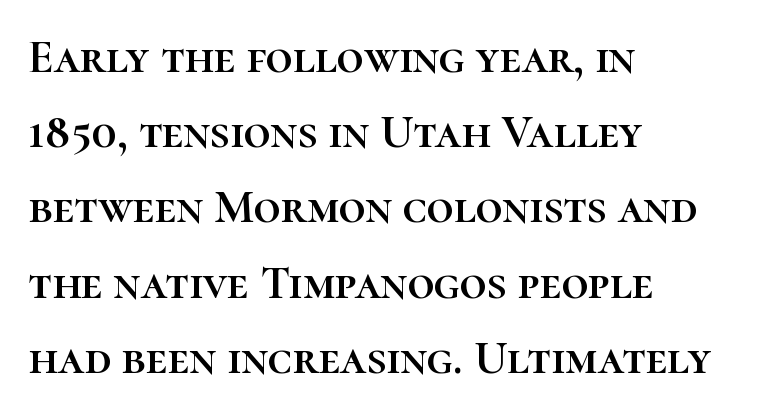
Q: Is the text italic (slanted)? A: No, it is upright.
Q: Is the text underlined? A: No.
Q: How is the paragraph aligned? A: Left-aligned.
Q: Is the spacing between letters normal or unusually wide? A: Normal.
Q: Is the spacing between lines tight, normal or loose? A: Normal.
Q: Width (condensed, normal, or wide)? A: Normal.
Q: Stroke contrast? A: High.
Q: x-height? A: Medium.
Q: Monospaced? A: No.
